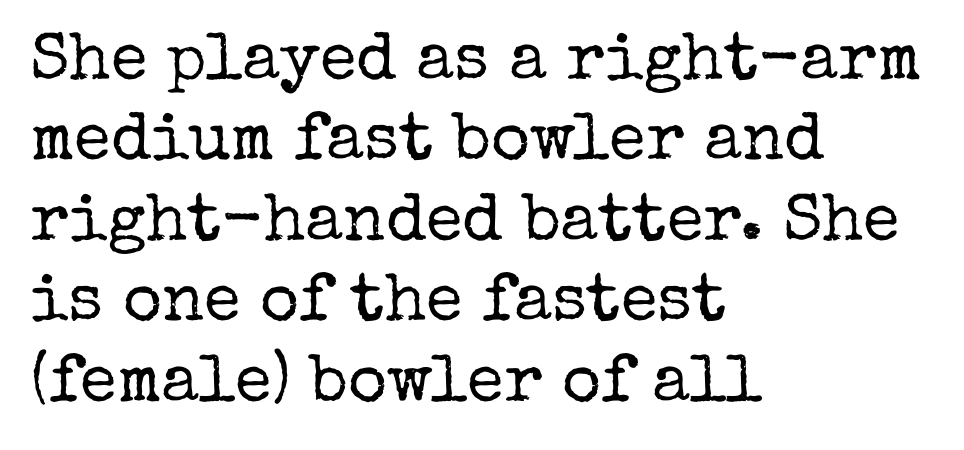
Compared with a centered layout, this one pins lines to the left instead. Heaviness? Minimal to ordinary, like unemphasized prose. Has an underline been added? It has not. The lettering stays uniformly vertical, giving the passage a roman look.
